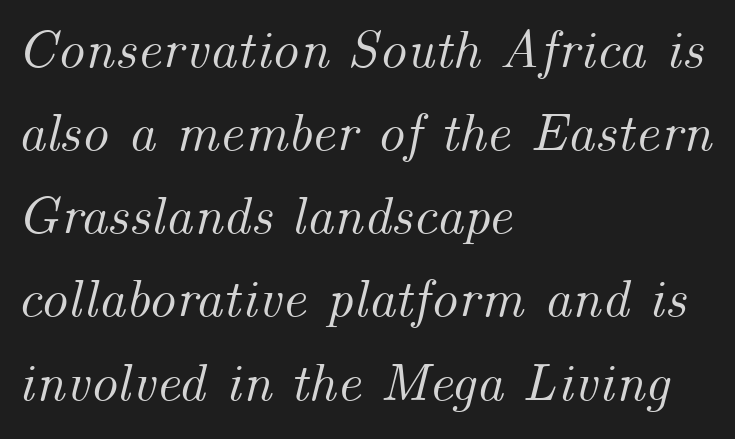
The rendering keeps characters at their native spacing. Character widths vary here, with narrow letters taking less room than wide ones. Horizontal bands of white between lines are of average thickness. Descenders are the only things crossing below the line. Reading down the block, your eye returns to a fixed left position each line.
